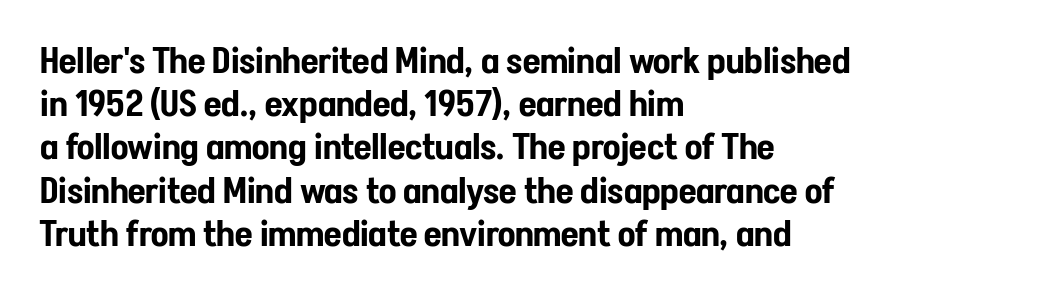
The image shows 36 px condensed sans-serif type, upright; set left-aligned, line spacing 1.2x, normal letter spacing, not underlined; low stroke contrast and a medium x-height.
